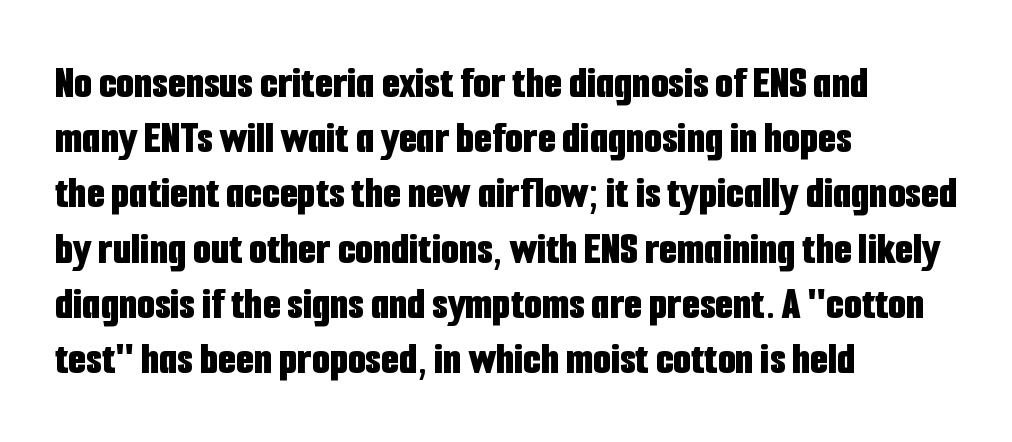
Q: Is the text bold? A: Yes.
Q: Is the text italic (slanted)? A: No, it is upright.
Q: Is the typeface a serif or a sans-serif typeface? A: Sans-serif.
Q: Is the text underlined? A: No.
Q: How is the paragraph aligned? A: Left-aligned.
Q: Is the spacing between letters normal or unusually wide? A: Normal.
Q: Width (condensed, normal, or wide)? A: Condensed.
Q: Stroke contrast? A: Low.
Q: x-height? A: Medium.
Q: Monospaced? A: No.
